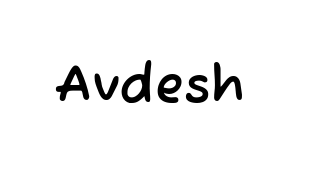
The image shows 53 px sans-serif type; set normal letter spacing, not underlined; low stroke contrast and a medium x-height.
